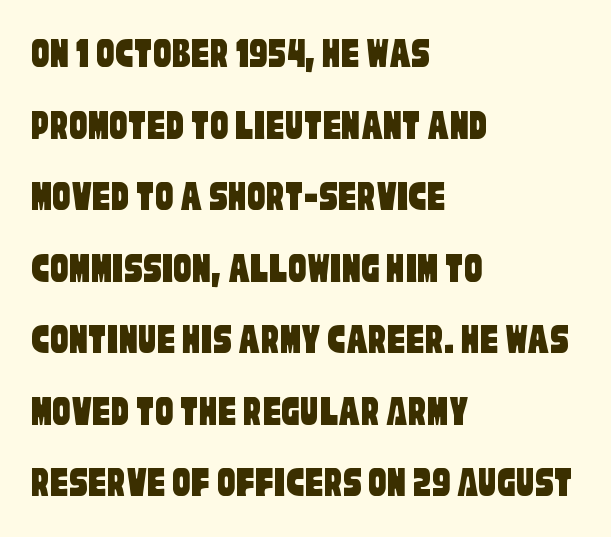
Q: Is the typeface a serif or a sans-serif typeface? A: Sans-serif.
Q: Is the text underlined? A: No.
Q: How is the paragraph aligned? A: Left-aligned.
Q: Is the spacing between letters normal or unusually wide? A: Normal.
Q: Is the spacing between lines tight, normal or loose? A: Normal.
Q: Width (condensed, normal, or wide)? A: Condensed.
Q: Stroke contrast? A: Low.
Q: x-height? A: Large.
Q: Monospaced? A: No.
